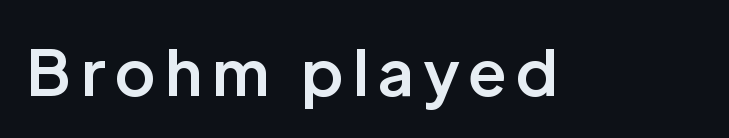
The image shows 64 px semibold sans-serif type, upright; set not underlined; low stroke contrast and a medium x-height.
